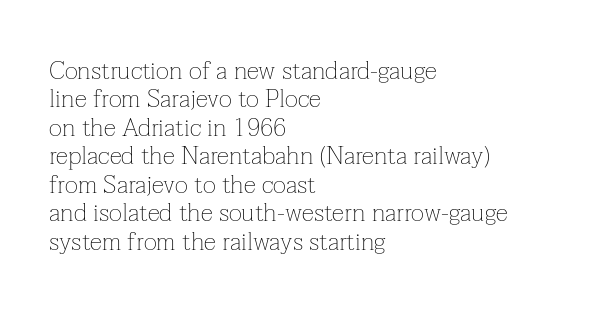
No italicization has been applied; the sample stays upright. Short and long lines alike share a common starting point at left. Heft: none added — not bold. One glance says dense: line gaps are narrower than usual.
